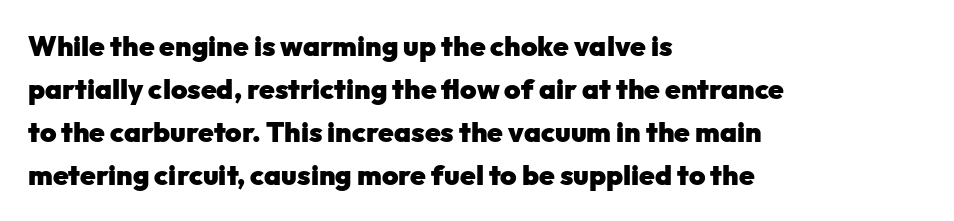
The image shows 28 px heavy sans-serif type, upright; set left-aligned, normal line spacing (1.53x), normal letter spacing, not underlined; low stroke contrast and a medium x-height.
